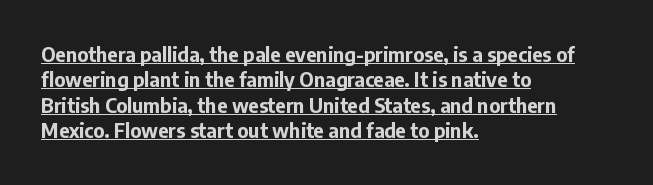
Quick note: interline space is typical. Horizontally, the lines are justified to the leading edge only. In designer terms, the underline attribute is active on this setting. Students, note that the glyphs here touch the page at normal intervals. Does the weight exceed regular? Yes, all the way to bold.
